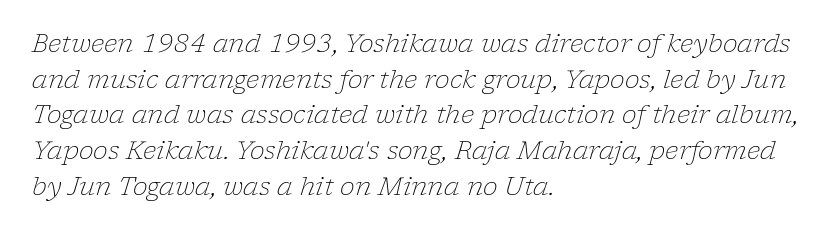
Q: Is the text bold? A: No.
Q: Is the text italic (slanted)? A: Yes, it leans right by about 17 degrees.
Q: Is the text underlined? A: No.
Q: How is the paragraph aligned? A: Left-aligned.
Q: Is the spacing between letters normal or unusually wide? A: Normal.
Q: Is the spacing between lines tight, normal or loose? A: Normal.
